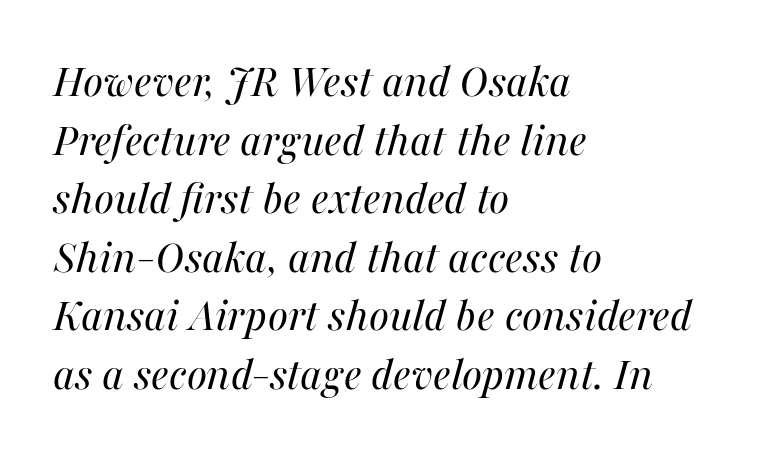
Q: Is the text bold? A: No.
Q: Is the text italic (slanted)? A: Yes, it leans right by about 16 degrees.
Q: Is the text underlined? A: No.
Q: How is the paragraph aligned? A: Left-aligned.
Q: Is the spacing between letters normal or unusually wide? A: Normal.
Q: Width (condensed, normal, or wide)? A: Normal.
Q: Stroke contrast? A: Medium.
Q: x-height? A: Medium.
Q: Monospaced? A: No.
